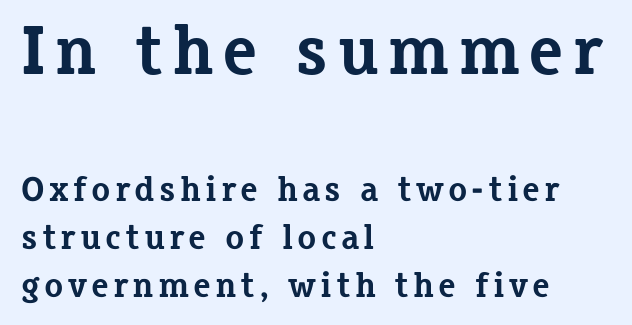
The designer went with a serif here, giving each stem small feet. The block sitting higher on the canvas is the one with enlarged characters. Summary of vertical rhythm: regular, with standard interline spacing. When letters stand straight like this, we call the style roman or upright. Rule under the text: the space is simply empty.
